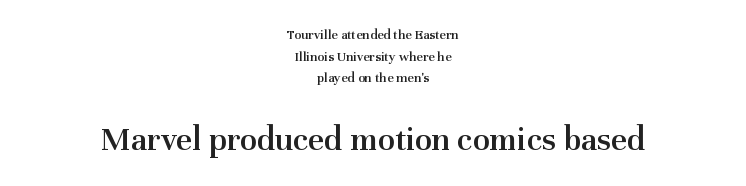
The image shows 35 px semibold serif type, upright; set centered, normal line spacing (1.54x), normal letter spacing, not underlined; the second (bottom) block is 2.5x larger; medium stroke contrast and a medium x-height.
